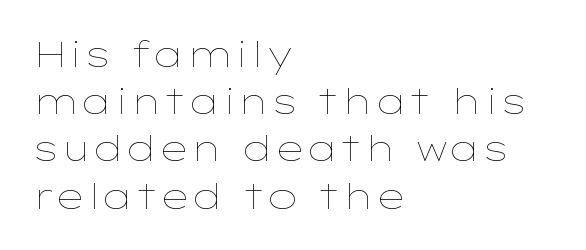
The image shows 35 px thin, wide type, upright; set left-aligned, normal line spacing (1.35x), normal letter spacing, not underlined; low stroke contrast and a medium x-height.
